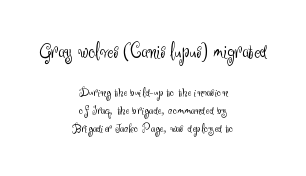
The image shows 22 px text type, upright; set centered, normal line spacing (1.26x), normal letter spacing, not underlined; the first (top) block is 1.57x larger.
